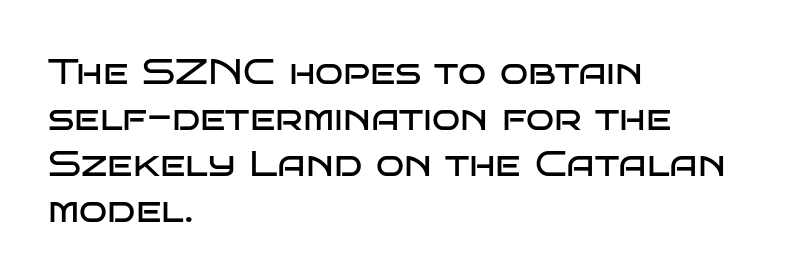
{"serif": "no", "italic": "no", "bold": "no", "weight": "regular", "width": "wide", "stroke_contrast": "low", "x_height": "large", "monospaced": "no", "underline": "no", "align": "left", "line_spacing_ratio": 1.24, "letter_spacing": "normal", "letter_spacing_em": 0.0, "glyph_px": 37}
